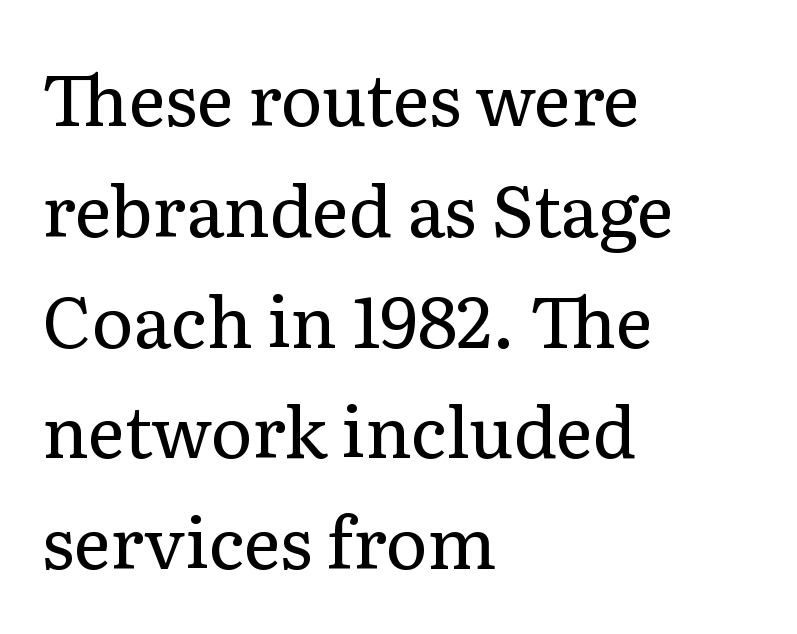
Q: Is the text bold? A: No.
Q: Is the text italic (slanted)? A: No, it is upright.
Q: Is the typeface a serif or a sans-serif typeface? A: Serif.
Q: Is the text underlined? A: No.
Q: How is the paragraph aligned? A: Left-aligned.
Q: Is the spacing between letters normal or unusually wide? A: Normal.
Q: Is the spacing between lines tight, normal or loose? A: Normal.
Q: Width (condensed, normal, or wide)? A: Normal.
Q: Stroke contrast? A: Low.
Q: x-height? A: Medium.
Q: Monospaced? A: No.
